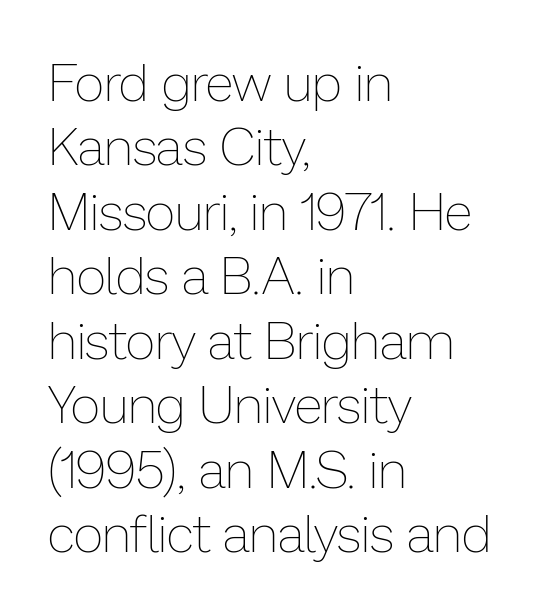
If you drew a line through each stem, it would be perfectly vertical. Does the copy run flush right? No — it runs flush left. Observe the ordinary spacing: letters are neighbours, not strangers. Each stroke keeps to a modest, everyday thickness or less. Anything drawn beneath the words? Only blank space. Think of a printed novel: that variable character pitch is what you see here.
